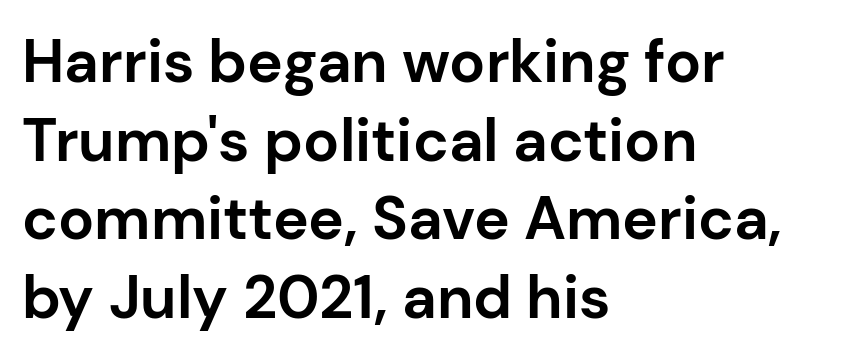
This is the regular roman posture of the typeface. Is the letter spacing exaggerated? No — it looks like the ordinary default. Regarding leading, the lines here are spaced in the standard way. Does the weight exceed regular? Yes, all the way to bold. Decoration check: the copy has no underline. To sum up the face: it is a sans, with no serifs.
